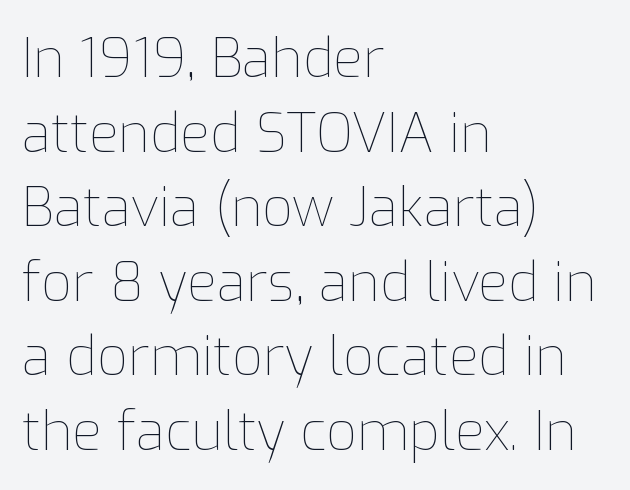
{"italic": "no", "bold": "no", "weight": "thin", "width": "normal", "stroke_contrast": "low", "x_height": "medium", "monospaced": "no", "underline": "no", "align": "left", "line_spacing": "normal", "line_spacing_ratio": 1.38, "letter_spacing": "normal", "letter_spacing_em": 0.0, "glyph_px": 54}
